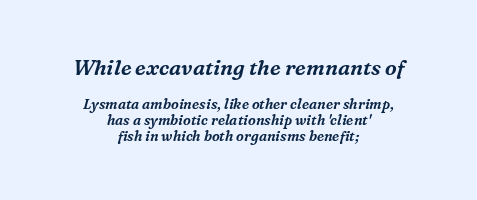
{"italic": "yes", "lean": "right", "slant_degrees": 16, "underline": "no", "align": "center", "line_spacing": "tight", "line_spacing_ratio": 1.15, "letter_spacing": "normal", "letter_spacing_em": 0.0, "larger_block": "first", "size_ratio": 1.5, "glyph_px": 21}
